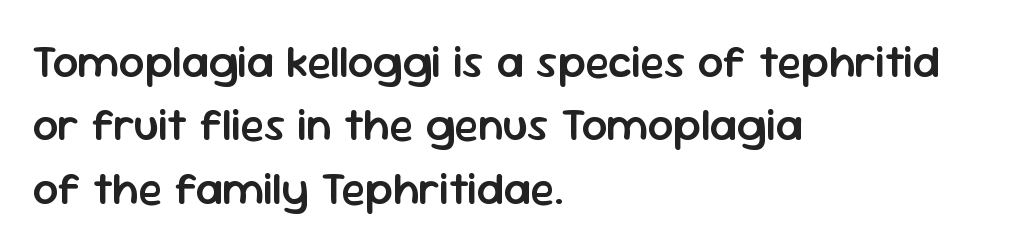
{"serif": "no", "italic": "no", "bold": "semi", "weight": "semibold", "width": "normal", "stroke_contrast": "low", "x_height": "medium", "monospaced": "no", "underline": "no", "align": "left", "line_spacing": "normal", "line_spacing_ratio": 1.41, "letter_spacing": "normal", "letter_spacing_em": 0.0, "glyph_px": 45}
